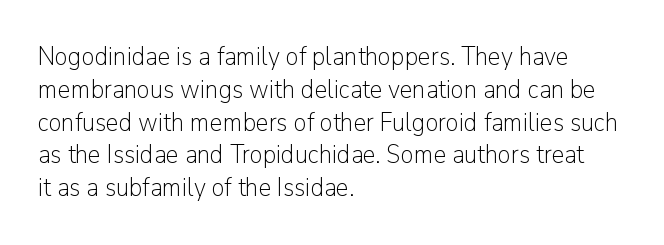
{"italic": "no", "bold": "no", "underline": "no", "align": "left", "line_spacing": "normal", "line_spacing_ratio": 1.26, "letter_spacing": "normal", "letter_spacing_em": 0.0, "glyph_px": 26}
